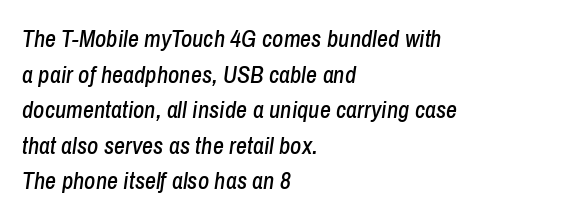
{"italic": "yes", "lean": "right", "slant_degrees": 8, "underline": "no", "align": "left", "line_spacing": "normal", "line_spacing_ratio": 1.48, "letter_spacing": "normal", "letter_spacing_em": 0.0, "glyph_px": 24}
